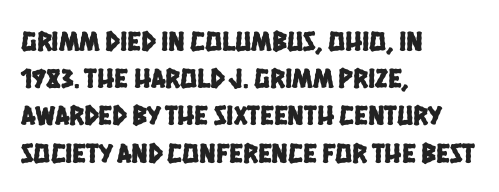
{"serif": "no", "width": "condensed", "stroke_contrast": "low", "x_height": "large", "monospaced": "no", "underline": "no", "align": "left", "line_spacing": "normal", "line_spacing_ratio": 1.33, "letter_spacing": "normal", "letter_spacing_em": 0.0, "glyph_px": 28}
